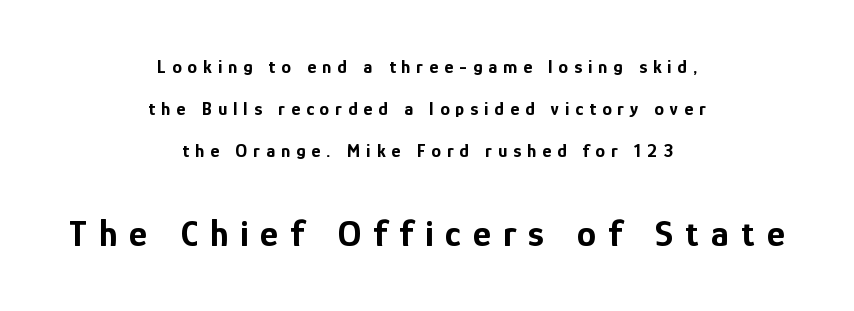
Here the designer chose a conventional face with non-uniform glyph widths. Honestly, the letter spacing is so wide it's the main thing you notice. In this sample the second text group is rendered at the bigger scale. Set as a true bold cut, around the 700 mark. One-word summary of the alignment: center.
